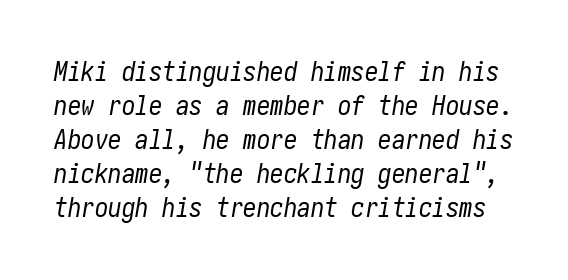
The passage shown is not underscored anywhere. Notice how descenders clear the ascenders below comfortably — that's standard leading. This is oblique type, the kind used for emphasis or titles. Stems here are at most as thick as an everyday book face.
